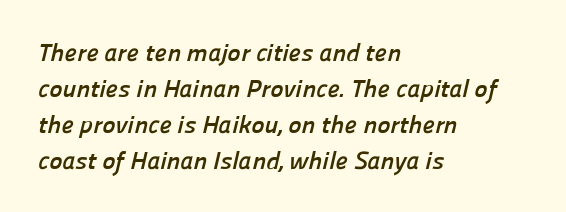
The image shows 25 px bold type; set left-aligned, normal line spacing (1.44x), normal letter spacing, not underlined.
